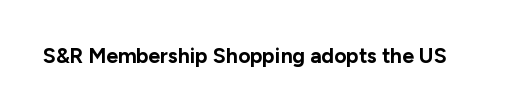
Q: Is the text bold? A: Yes.
Q: Is the text italic (slanted)? A: No, it is upright.
Q: Is the text underlined? A: No.
Q: Is the spacing between letters normal or unusually wide? A: Normal.
